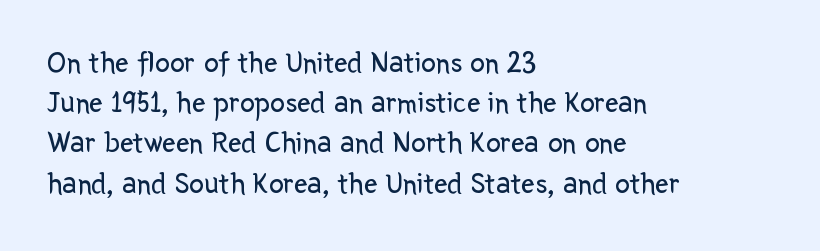
Is the block centered? No — it sits flush against the left margin. Beneath every word, the page is bare. Grotesque or geometric, the face here clearly has no serifs. Look at the tracking — it's just the regular setting, nothing added. Line spacing here is normal. Here the designer chose a conventional face with non-uniform glyph widths.
